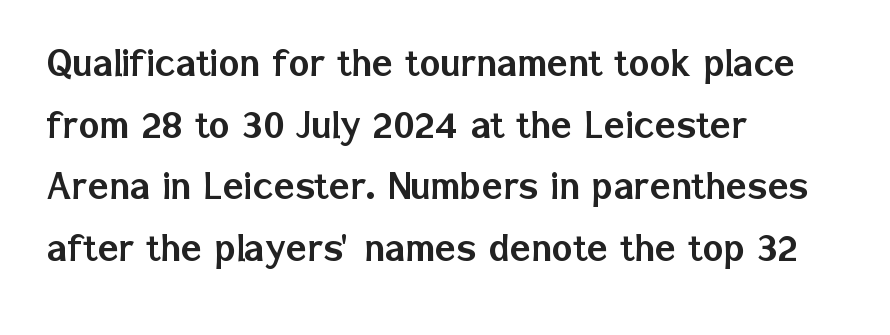
Q: Is the text italic (slanted)? A: No, it is upright.
Q: Is the typeface a serif or a sans-serif typeface? A: Sans-serif.
Q: Is the text underlined? A: No.
Q: How is the paragraph aligned? A: Left-aligned.
Q: Is the spacing between letters normal or unusually wide? A: Normal.
Q: Is the spacing between lines tight, normal or loose? A: Normal.
Q: Width (condensed, normal, or wide)? A: Normal.
Q: Stroke contrast? A: Low.
Q: x-height? A: Medium.
Q: Monospaced? A: No.
